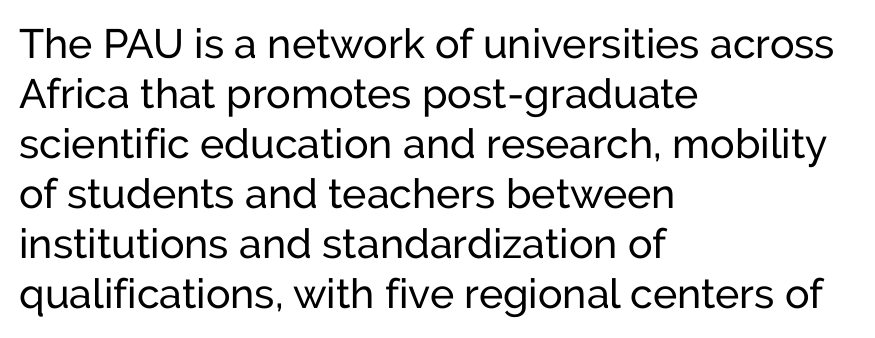
Stroke terminals: plain, sans-serif. Unlike italic type, these characters show no tilt at all. Weight class: somewhere from thin through regular. Character widths vary here, with narrow letters taking less room than wide ones.
